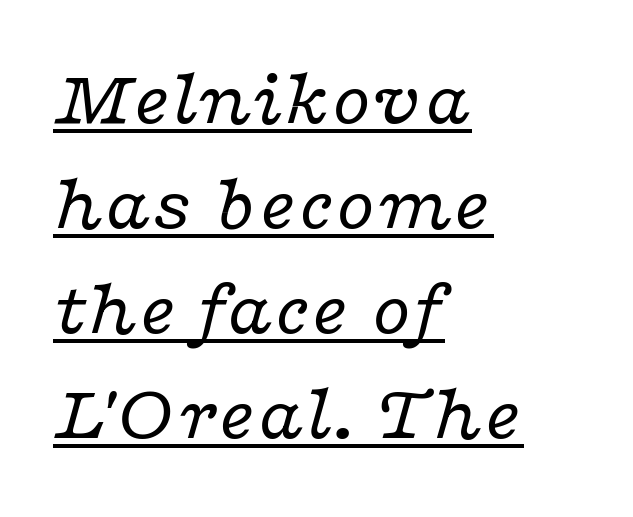
The image shows 79 px regular-weight, wide serif type, italic (leaning right); set left-aligned, normal line spacing (1.33x), normal letter spacing, underlined; low stroke contrast and a medium x-height.
